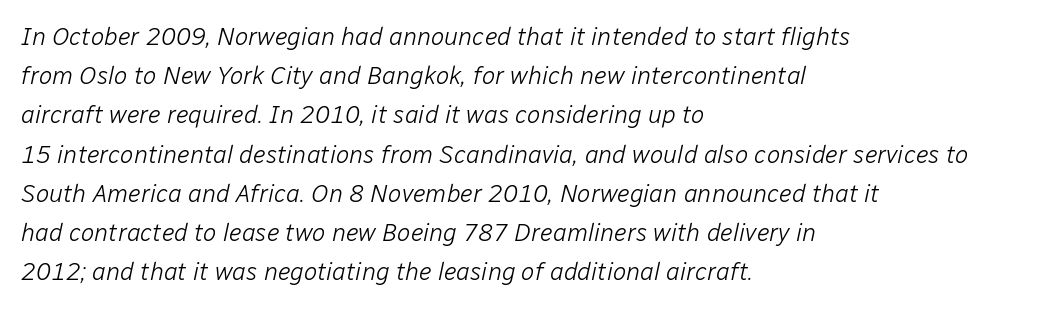
Q: Is the text bold? A: No.
Q: Is the text italic (slanted)? A: Yes, it leans right by about 12 degrees.
Q: Is the text underlined? A: No.
Q: How is the paragraph aligned? A: Left-aligned.
Q: Is the spacing between letters normal or unusually wide? A: Normal.
Q: Is the spacing between lines tight, normal or loose? A: Normal.
